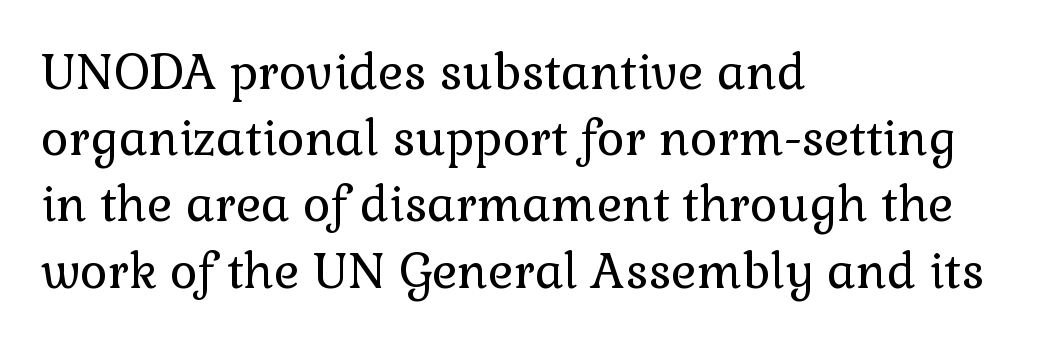
{"serif": "yes", "italic": "no", "bold": "no", "weight": "regular", "width": "normal", "stroke_contrast": "low", "x_height": "medium", "monospaced": "no", "underline": "no", "align": "left", "line_spacing": "normal", "line_spacing_ratio": 1.38, "letter_spacing": "normal", "letter_spacing_em": 0.0, "glyph_px": 48}
